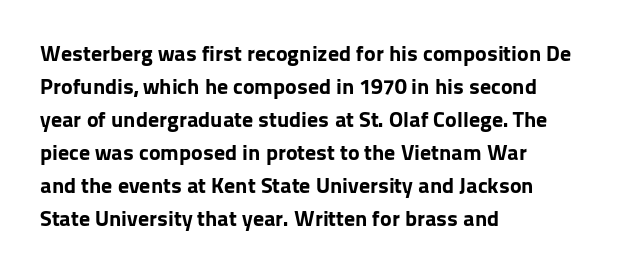
Q: Is the text bold? A: Yes.
Q: Is the text italic (slanted)? A: No, it is upright.
Q: Is the text underlined? A: No.
Q: How is the paragraph aligned? A: Left-aligned.
Q: Is the spacing between letters normal or unusually wide? A: Normal.
Q: Is the spacing between lines tight, normal or loose? A: Normal.
